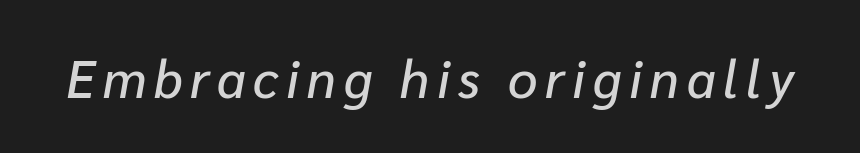
{"italic": "yes", "lean": "right", "slant_degrees": 10, "width": "normal", "stroke_contrast": "low", "x_height": "medium", "monospaced": "no", "underline": "no", "glyph_px": 52}
